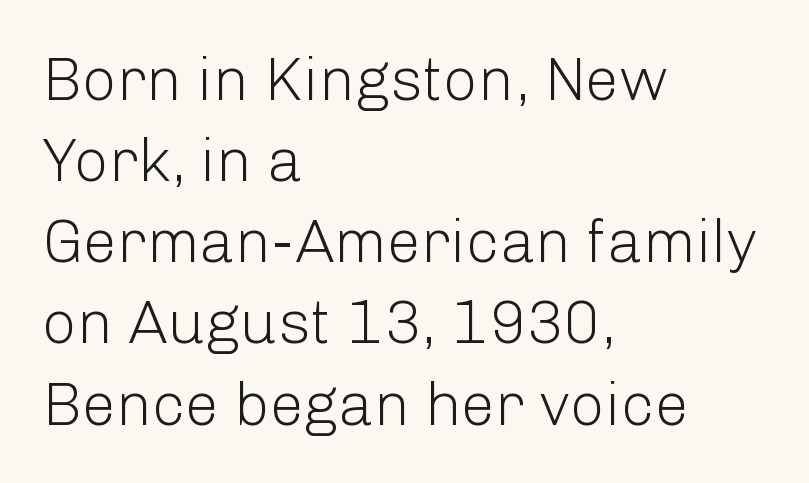
{"serif": "no", "italic": "no", "bold": "no", "weight": "light", "width": "normal", "stroke_contrast": "low", "x_height": "medium", "monospaced": "no", "underline": "no", "align": "left", "line_spacing": "normal", "line_spacing_ratio": 1.33, "letter_spacing": "normal", "letter_spacing_em": 0.0, "glyph_px": 61}
